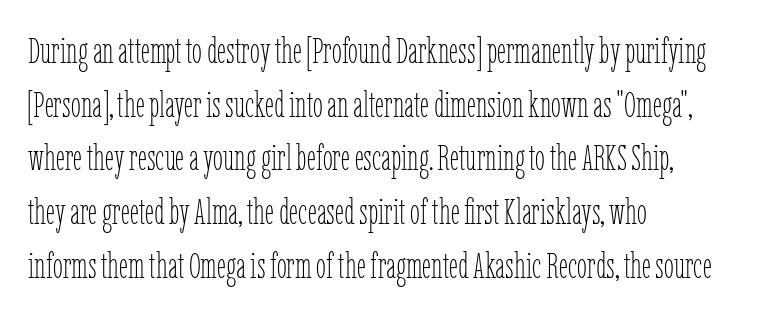
The image shows 36 px thin, condensed type, upright; set left-aligned, normal line spacing (1.49x), normal letter spacing, not underlined; low stroke contrast and a medium x-height.
